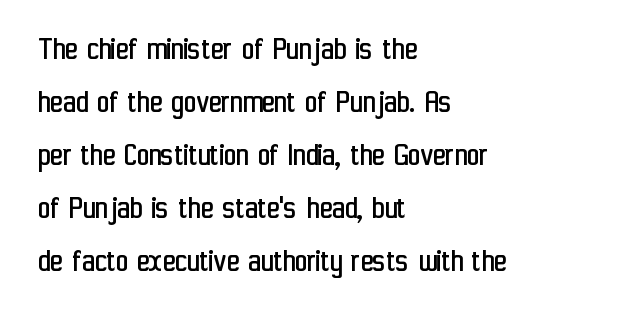
Q: Is the text bold? A: No.
Q: Is the text italic (slanted)? A: No, it is upright.
Q: Is the typeface a serif or a sans-serif typeface? A: Sans-serif.
Q: Is the text underlined? A: No.
Q: How is the paragraph aligned? A: Left-aligned.
Q: Is the spacing between letters normal or unusually wide? A: Normal.
Q: Is the spacing between lines tight, normal or loose? A: Normal.
Q: Width (condensed, normal, or wide)? A: Condensed.
Q: Stroke contrast? A: Low.
Q: x-height? A: Medium.
Q: Monospaced? A: No.
